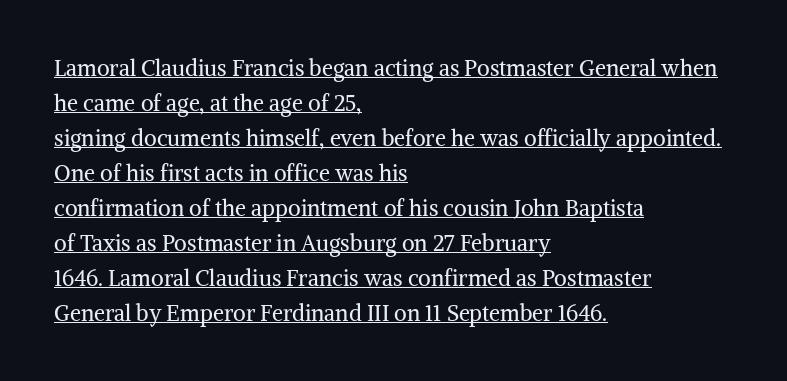
Every character sits straight up, as roman type does. The strokes are not fattened; the text isn't bold. The rows are spaced the way most documents space them. There is no visible air inserted between adjacent glyphs. Emphasis is given by a line drawn under the lettering.
